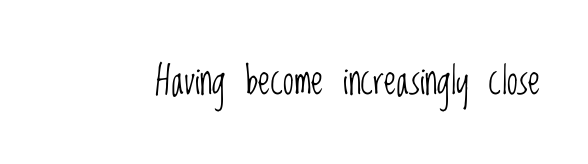
Q: Is the text bold? A: No.
Q: Is the text italic (slanted)? A: No, it is upright.
Q: Is the typeface a serif or a sans-serif typeface? A: Sans-serif.
Q: Is the text underlined? A: No.
Q: Is the spacing between letters normal or unusually wide? A: Normal.
Q: Width (condensed, normal, or wide)? A: Condensed.
Q: Stroke contrast? A: Low.
Q: x-height? A: Large.
Q: Monospaced? A: No.
